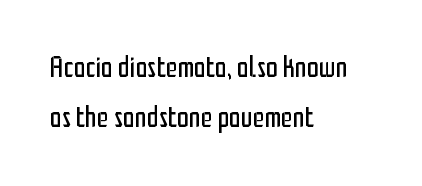
{"serif": "no", "italic": "no", "bold": "no", "weight": "regular", "width": "condensed", "stroke_contrast": "low", "x_height": "medium", "monospaced": "no", "underline": "no", "align": "left", "line_spacing": "normal", "line_spacing_ratio": 1.66, "letter_spacing": "normal", "letter_spacing_em": 0.0, "glyph_px": 30}
